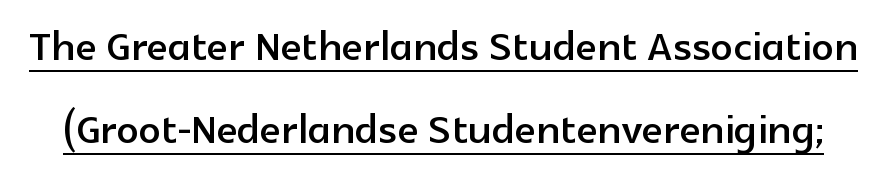
The image shows 55 px sans-serif type, upright; set normal line spacing (1.51x), normal letter spacing, underlined; a medium x-height.
